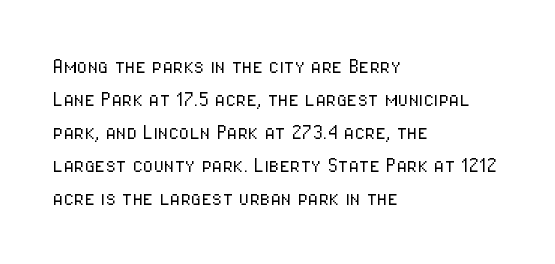
The image shows 24 px text type, upright; set left-aligned, normal line spacing (1.38x), normal letter spacing, not underlined.
